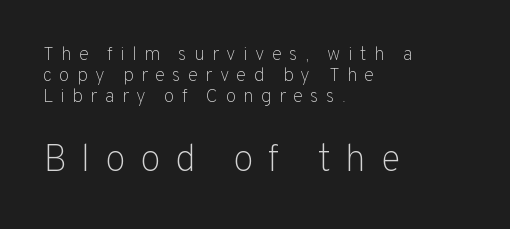
Do the letters lean? They stand straight. To sum up the face: it is a sans, with no serifs. You get the small type first, then a jump to larger type. Spacing verdict: proportional, widths tailored to each character.
